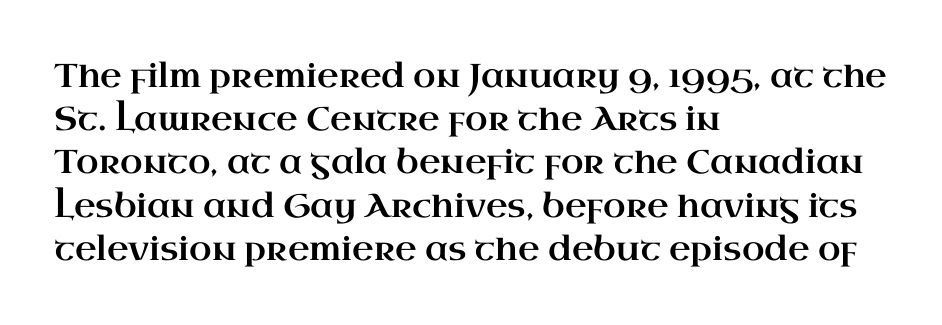
{"serif": "yes", "italic": "no", "width": "wide", "stroke_contrast": "high", "x_height": "small", "monospaced": "no", "underline": "no", "align": "left", "line_spacing": "normal", "line_spacing_ratio": 1.31, "letter_spacing": "normal", "letter_spacing_em": 0.0, "glyph_px": 33}
